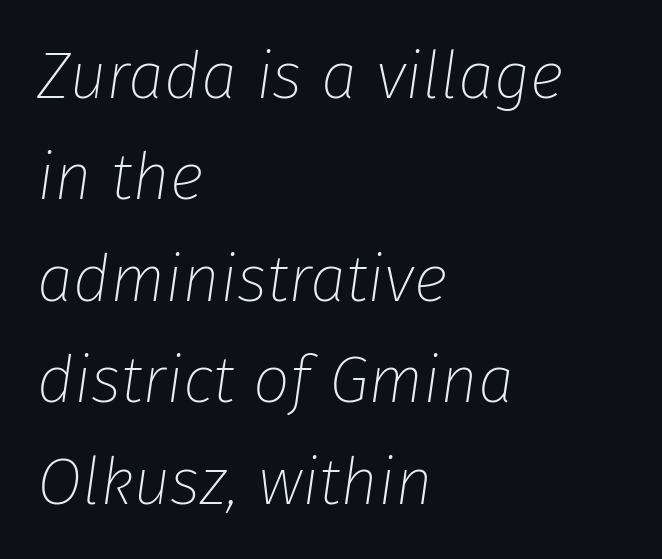
{"italic": "yes", "lean": "right", "slant_degrees": 8, "bold": "no", "weight": "thin", "width": "normal", "stroke_contrast": "low", "x_height": "medium", "monospaced": "no", "underline": "no", "align": "left", "line_spacing": "normal", "line_spacing_ratio": 1.56, "letter_spacing": "normal", "letter_spacing_em": 0.0, "glyph_px": 65}
